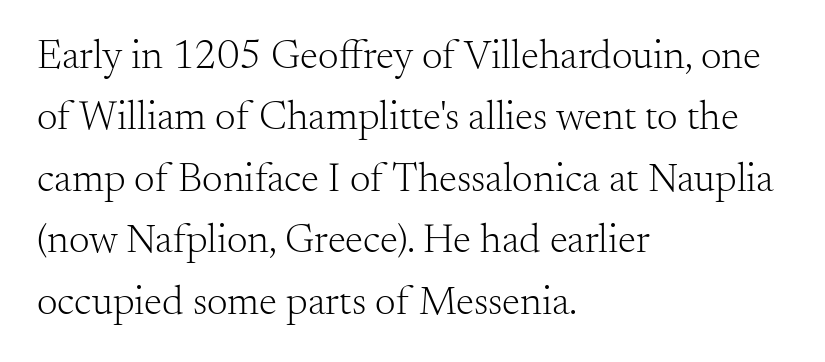
The image shows 41 px light serif type, upright; set left-aligned, normal line spacing (1.5x), normal letter spacing, not underlined; medium stroke contrast and a small x-height.
